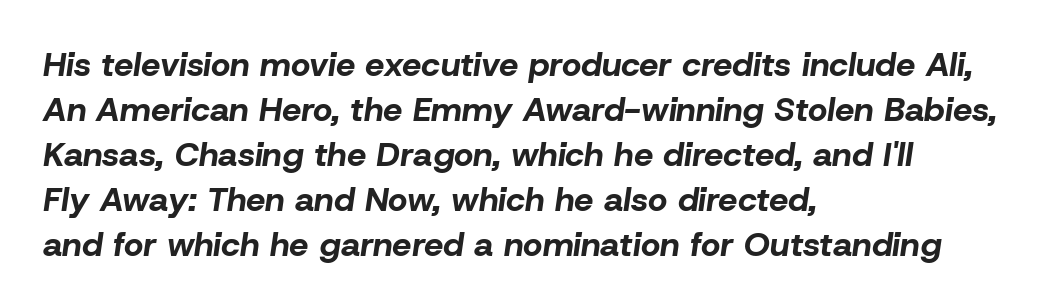
{"italic": "yes", "lean": "right", "slant_degrees": 8, "bold": "yes", "weight": "bold", "width": "normal", "stroke_contrast": "low", "x_height": "medium", "monospaced": "no", "underline": "no", "align": "left", "line_spacing": "normal", "line_spacing_ratio": 1.32, "letter_spacing": "normal", "letter_spacing_em": 0.0, "glyph_px": 34}
